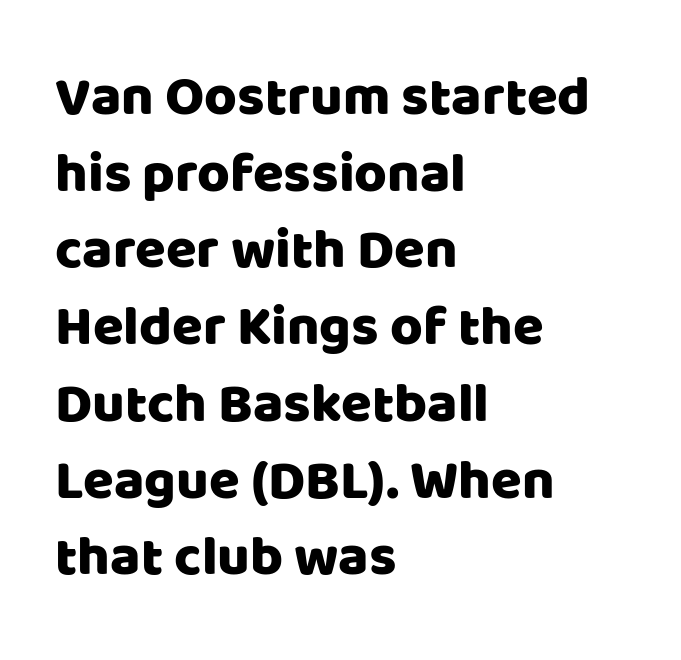
The image shows 56 px sans-serif type, upright; set left-aligned, normal line spacing (1.37x), normal letter spacing, not underlined; low stroke contrast and a large x-height.
